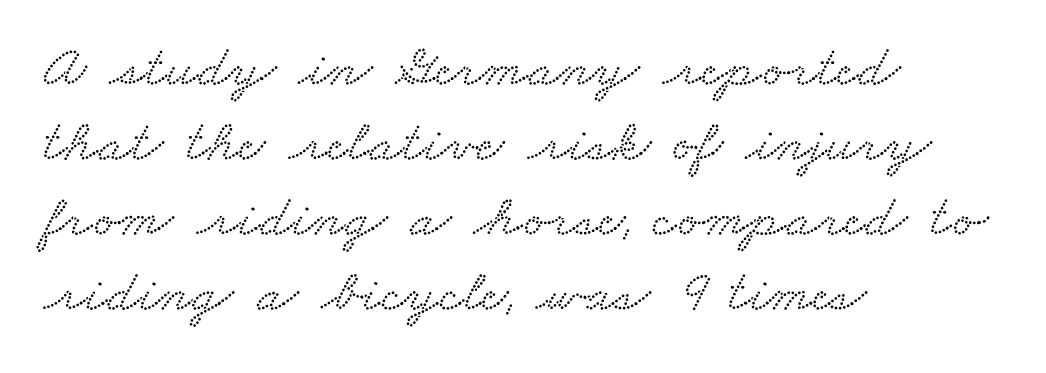
Bare-footed words on every line. The passage is arranged the way most books set body copy — flush left. Leading: standard. Nothing unusual about the tracking: characters are spaced as the font intends. Look at the bottom of the vertical strokes: they flare into serifs here. The passage shown is typed in a proportional face where columns would drift.
